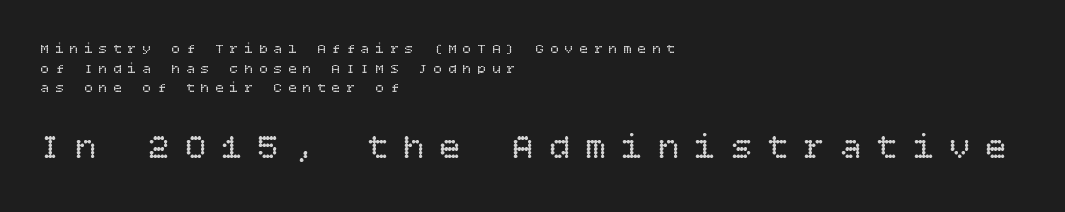
{"italic": "no", "bold": "no", "weight": "regular", "width": "normal", "stroke_contrast": "low", "x_height": "large", "underline": "no", "align": "left", "line_spacing": "normal", "line_spacing_ratio": 1.4, "letter_spacing": "wide", "letter_spacing_em": 0.44, "larger_block": "second", "size_ratio": 2.5, "glyph_px": 35}
